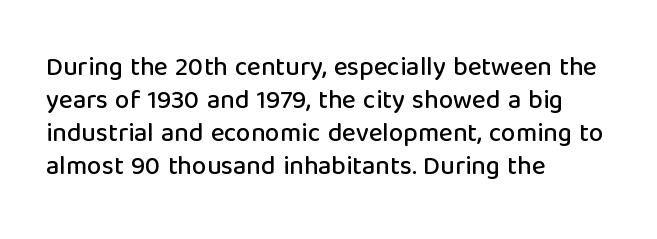
The foot of each line stays bare and open. Leading matches the norm, producing a regular column. The paragraph shown leans on its left margin. The gaps between neighbouring characters are ordinary and unremarkable. Italic? Not at all — the glyphs are vertical.
